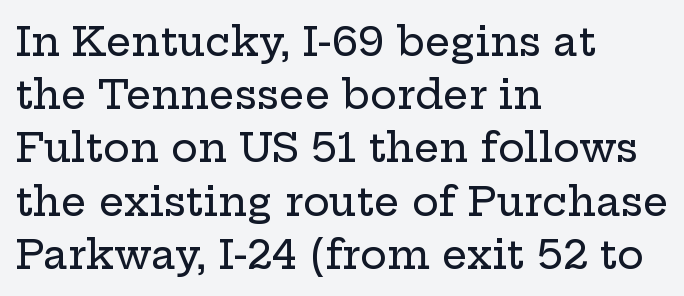
{"serif": "yes", "italic": "no", "width": "wide", "stroke_contrast": "low", "x_height": "medium", "monospaced": "no", "underline": "no", "align": "left", "line_spacing": "normal", "line_spacing_ratio": 1.33, "letter_spacing": "normal", "letter_spacing_em": 0.0, "glyph_px": 40}
